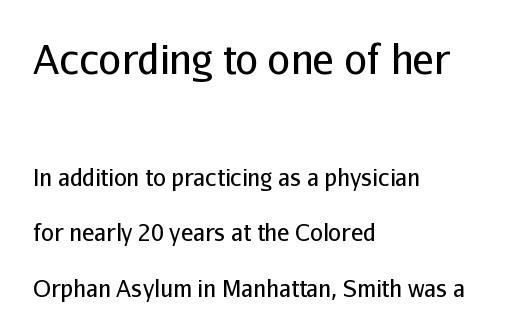
{"serif": "no", "italic": "no", "bold": "no", "weight": "regular", "width": "normal", "stroke_contrast": "low", "x_height": "medium", "monospaced": "no", "underline": "no", "align": "left", "line_spacing": "loose", "line_spacing_ratio": 2.42, "letter_spacing": "normal", "letter_spacing_em": 0.0, "larger_block": "first", "size_ratio": 1.74, "glyph_px": 40}
